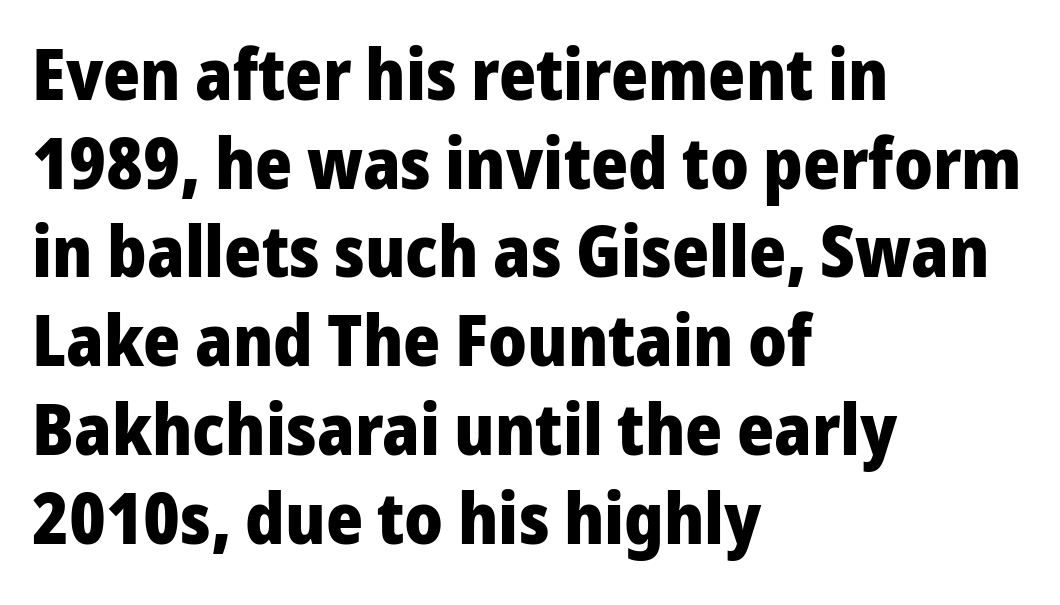
The image shows 71 px heavy sans-serif type, upright; set left-aligned, normal line spacing (1.25x), normal letter spacing, not underlined; low stroke contrast and a medium x-height.
